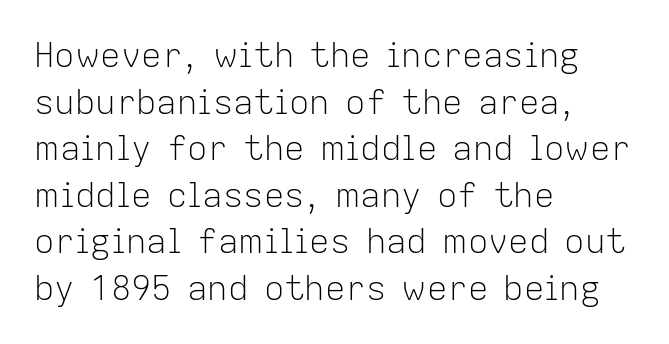
Q: Is the text bold? A: No.
Q: Is the text italic (slanted)? A: No, it is upright.
Q: Is the typeface a serif or a sans-serif typeface? A: Sans-serif.
Q: Is the text underlined? A: No.
Q: How is the paragraph aligned? A: Left-aligned.
Q: Is the spacing between letters normal or unusually wide? A: Normal.
Q: Is the spacing between lines tight, normal or loose? A: Normal.
Q: Width (condensed, normal, or wide)? A: Normal.
Q: Stroke contrast? A: Low.
Q: x-height? A: Medium.
Q: Monospaced? A: No.
